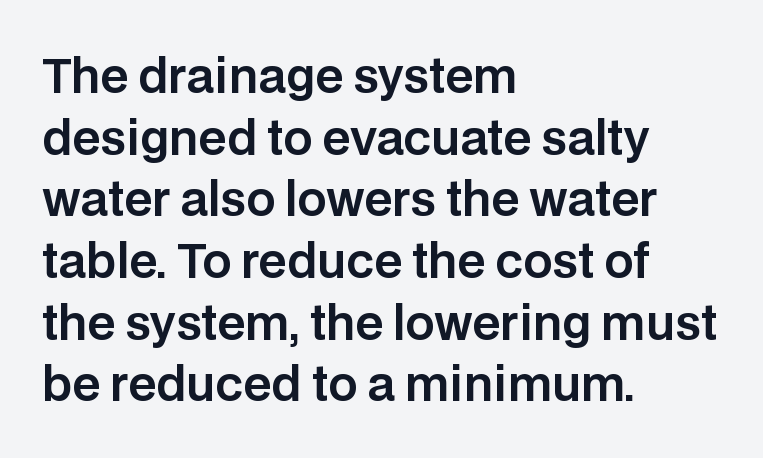
Q: Is the text italic (slanted)? A: No, it is upright.
Q: Is the typeface a serif or a sans-serif typeface? A: Sans-serif.
Q: Is the text underlined? A: No.
Q: How is the paragraph aligned? A: Left-aligned.
Q: Is the spacing between letters normal or unusually wide? A: Normal.
Q: Is the spacing between lines tight, normal or loose? A: Normal.
Q: Width (condensed, normal, or wide)? A: Normal.
Q: Stroke contrast? A: Low.
Q: x-height? A: Large.
Q: Monospaced? A: No.
